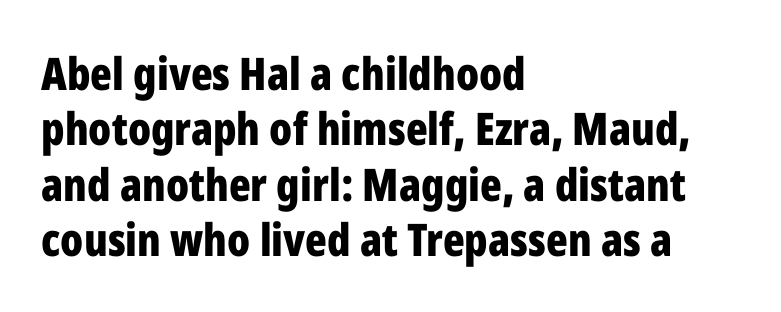
Q: Is the text bold? A: Yes.
Q: Is the text italic (slanted)? A: No, it is upright.
Q: Is the typeface a serif or a sans-serif typeface? A: Sans-serif.
Q: Is the text underlined? A: No.
Q: How is the paragraph aligned? A: Left-aligned.
Q: Is the spacing between letters normal or unusually wide? A: Normal.
Q: Width (condensed, normal, or wide)? A: Condensed.
Q: Stroke contrast? A: Low.
Q: x-height? A: Medium.
Q: Monospaced? A: No.
